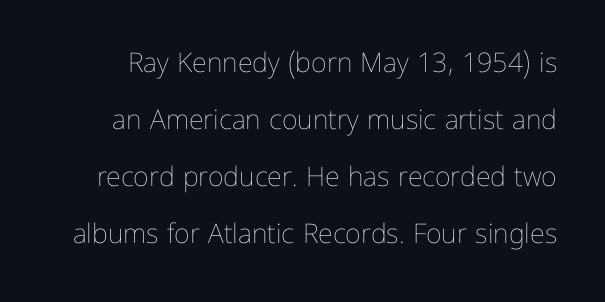
Bold? No — there's no thickening of the strokes. Honestly, there is no underline to notice here at all. Characters follow at the spacing the type designer built in. Posture: upright roman. The space between consecutive lines is lavish.
